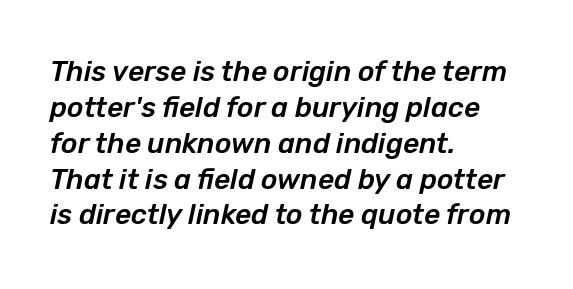
The letters advance in unequal steps, a hallmark of proportional type. You could call the tracking neutral — neither tight nor loose. Plain, unruled lines of type. These lines were composed using italics. The block of text has a typical density, with ordinary space between rows. A classic flush-left, rag-right setting is used for this passage.
